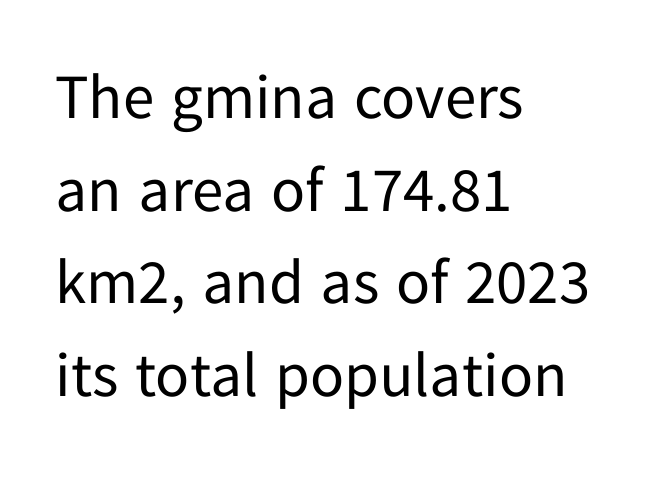
Q: Is the text bold? A: No.
Q: Is the text italic (slanted)? A: No, it is upright.
Q: Is the typeface a serif or a sans-serif typeface? A: Sans-serif.
Q: Is the text underlined? A: No.
Q: How is the paragraph aligned? A: Left-aligned.
Q: Is the spacing between letters normal or unusually wide? A: Normal.
Q: Is the spacing between lines tight, normal or loose? A: Normal.
Q: Width (condensed, normal, or wide)? A: Normal.
Q: Stroke contrast? A: Low.
Q: x-height? A: Medium.
Q: Monospaced? A: No.
